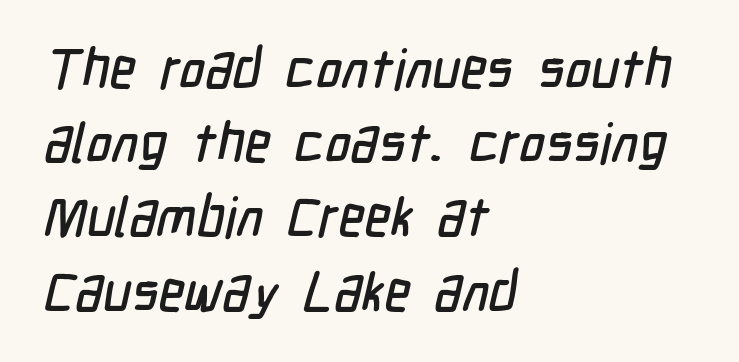
Varying glyph widths throughout — classic text-font behaviour. The paragraph has a hard left edge and a soft right edge. A typesetter would call this zero additional tracking. The lines sit at an ordinary, default distance from one another.
